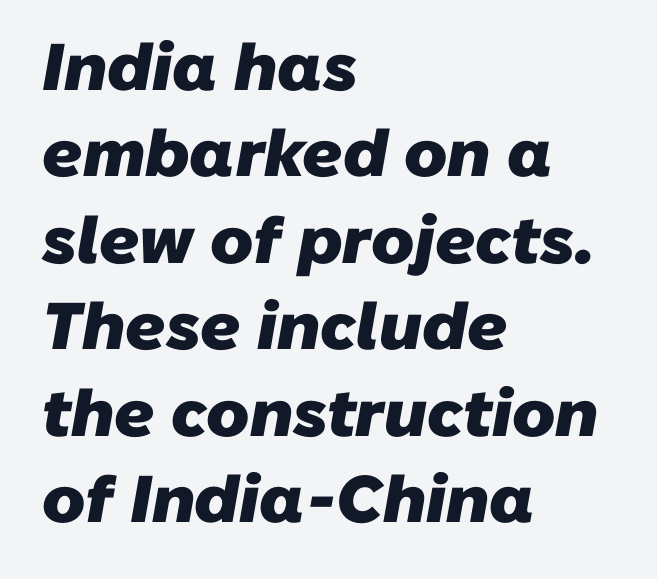
Bare-footed words on every line. Note the varied advance widths — an 'i' is clearly narrower than an 'm'. The rendering uses a bold face; every stroke is thick and dark. The block of text has a typical density, with ordinary space between rows. A student would call this left alignment; a typographer would say flush left, rag right.
